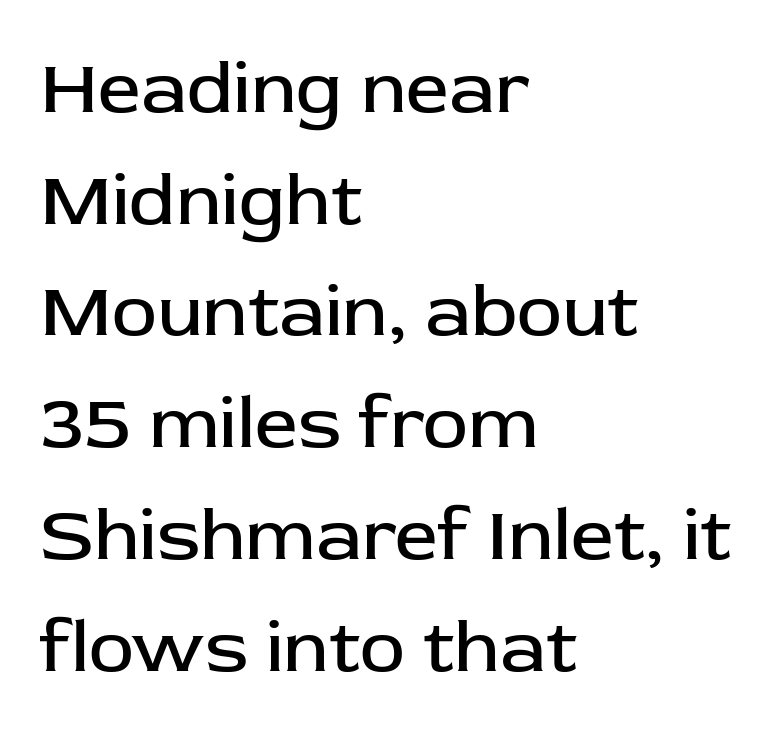
The image shows 76 px regular-weight sans-serif type, upright; set left-aligned, normal line spacing (1.47x), normal letter spacing, not underlined; low stroke contrast and a medium x-height.
